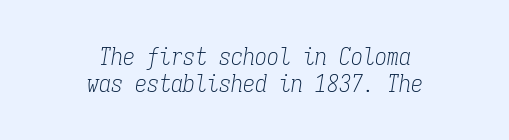
The image shows 24 px text type, italic (leaning right); set centered, tight line spacing (1.12x), normal letter spacing, not underlined.
